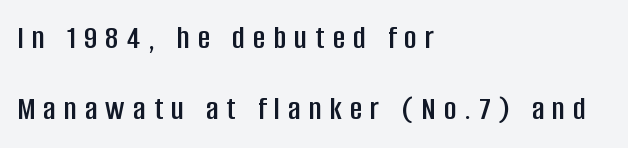
{"serif": "no", "italic": "no", "width": "condensed", "stroke_contrast": "low", "x_height": "large", "monospaced": "no", "underline": "no", "align": "left", "line_spacing": "loose", "line_spacing_ratio": 2.09, "letter_spacing": "wide", "letter_spacing_em": 0.24, "glyph_px": 34}
